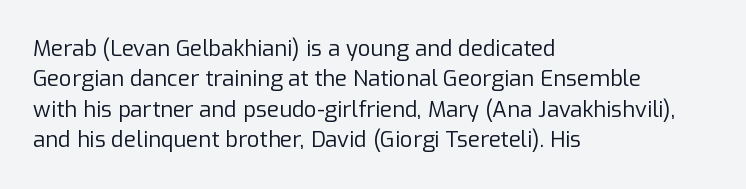
The image shows 22 px text type, upright; set left-aligned, normal line spacing (1.38x), normal letter spacing, not underlined.
